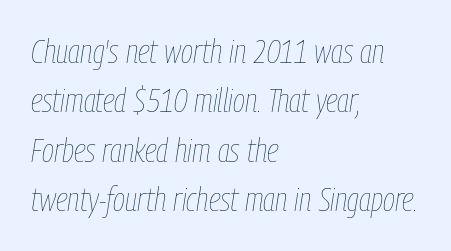
Q: Is the text bold? A: No.
Q: Is the text italic (slanted)? A: Yes, it leans right by about 9 degrees.
Q: Is the text underlined? A: No.
Q: How is the paragraph aligned? A: Left-aligned.
Q: Is the spacing between letters normal or unusually wide? A: Normal.
Q: Is the spacing between lines tight, normal or loose? A: Normal.
Q: Width (condensed, normal, or wide)? A: Condensed.
Q: Stroke contrast? A: Low.
Q: x-height? A: Medium.
Q: Monospaced? A: No.
